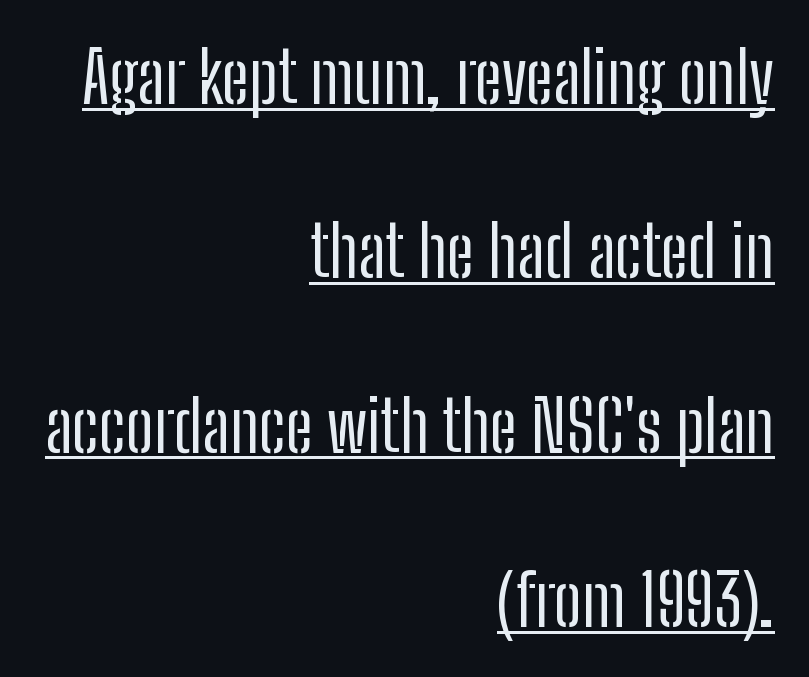
This is roman type, the default non-slanted kind. Teacher's note: observe the even right margin — that is flush-right alignment. The letters advance in unequal steps, a hallmark of proportional type. Descenders here cross a horizontal rule under the line.
